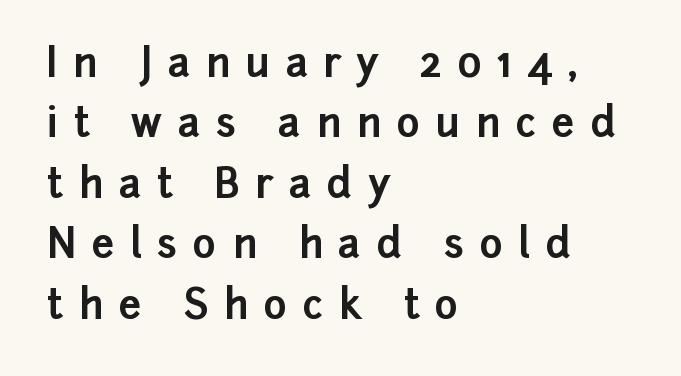
{"serif": "no", "italic": "no", "bold": "yes", "weight": "bold", "width": "normal", "stroke_contrast": "low", "x_height": "medium", "monospaced": "no", "underline": "no", "align": "left", "line_spacing": "normal", "line_spacing_ratio": 1.51, "letter_spacing": "wide", "letter_spacing_em": 0.39, "glyph_px": 40}
